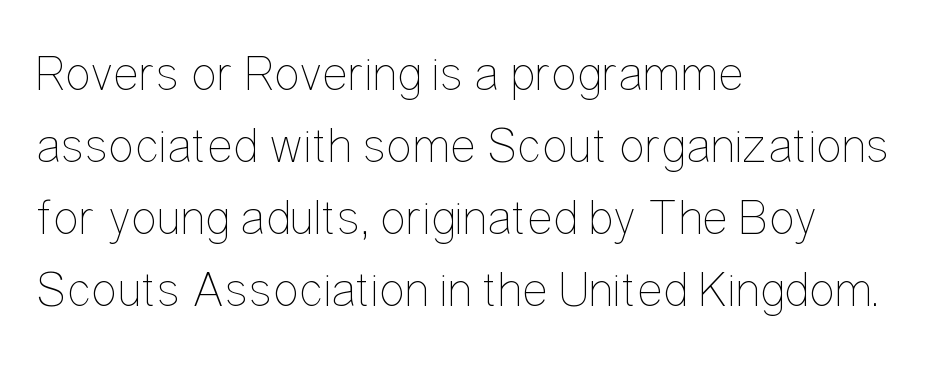
Which margin do the lines hug? The left one — the right edge is uneven. Stroke thickness stays within the range of a standard reading face or lighter. When letters stand straight like this, we call the style roman or upright. Compared with typical paragraphs, the rows here are spaced about the same. Spacing verdict: proportional, widths tailored to each character.
